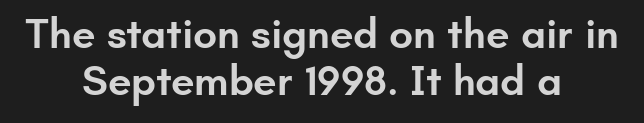
The rendering uses a small line-height, squeezing the rows. Honestly, the letter spacing is just normal — you wouldn't notice it. The face used here is proportionally spaced, like ordinary book or web type. Rendered with straight, roman letterforms. Are there feet on the stems? There aren't — it's a sans. The space directly below the letters is spotless.
